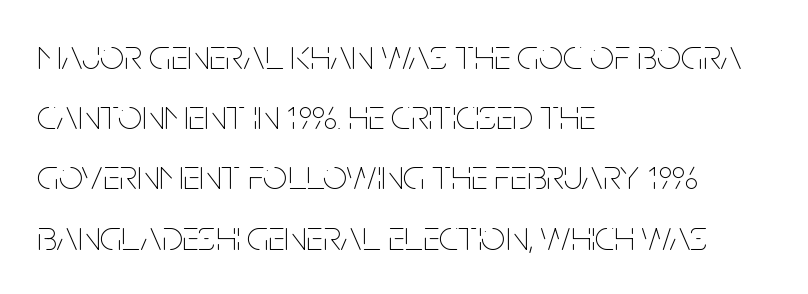
Unmarked baselines from the first word to the last. Ink coverage per letter is moderate at most. Is the letter spacing exaggerated? No — it looks like the ordinary default. This sample has the flowing, uneven cadence of proportional lettering. The rag falls on the right side of this text block. You can tell it's not italic because the verticals are truly vertical.
